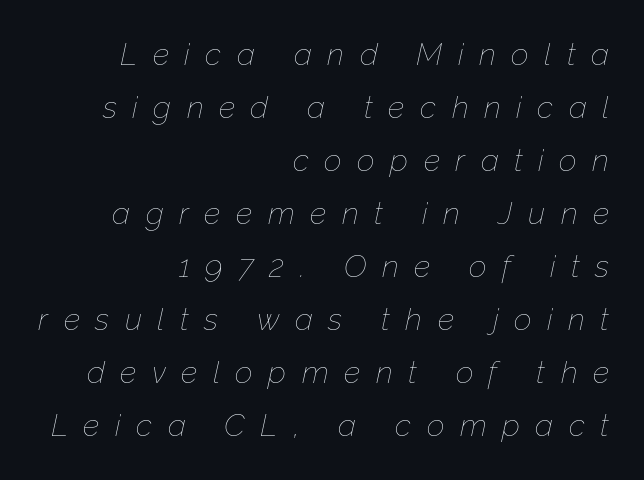
The image shows 31 px thin type, italic (leaning right); set right-aligned, line spacing 1.71x, unusually wide letter spacing (+0.5 em), not underlined; low stroke contrast and a medium x-height.
